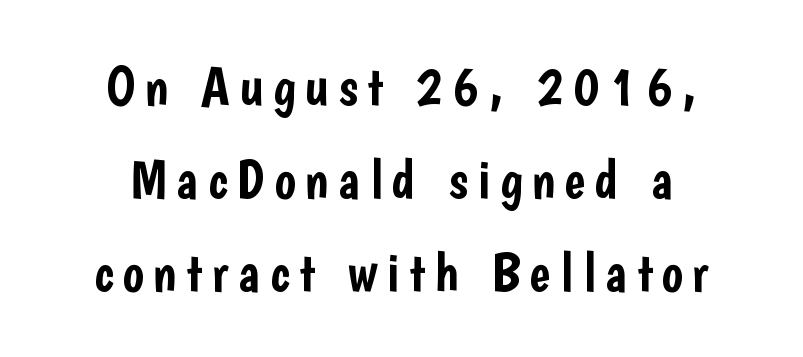
Q: Is the text italic (slanted)? A: No, it is upright.
Q: Is the typeface a serif or a sans-serif typeface? A: Sans-serif.
Q: Is the text underlined? A: No.
Q: How is the paragraph aligned? A: Centered.
Q: Is the spacing between lines tight, normal or loose? A: Normal.
Q: Width (condensed, normal, or wide)? A: Condensed.
Q: Stroke contrast? A: Low.
Q: x-height? A: Medium.
Q: Monospaced? A: No.
